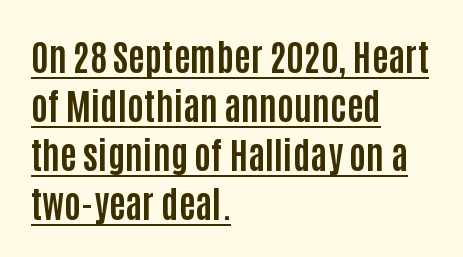
Q: Is the text bold? A: Yes.
Q: Is the text italic (slanted)? A: No, it is upright.
Q: Is the typeface a serif or a sans-serif typeface? A: Sans-serif.
Q: Is the text underlined? A: Yes.
Q: How is the paragraph aligned? A: Left-aligned.
Q: Is the spacing between letters normal or unusually wide? A: Normal.
Q: Is the spacing between lines tight, normal or loose? A: Normal.
Q: Width (condensed, normal, or wide)? A: Condensed.
Q: Stroke contrast? A: Low.
Q: x-height? A: Large.
Q: Monospaced? A: No.
